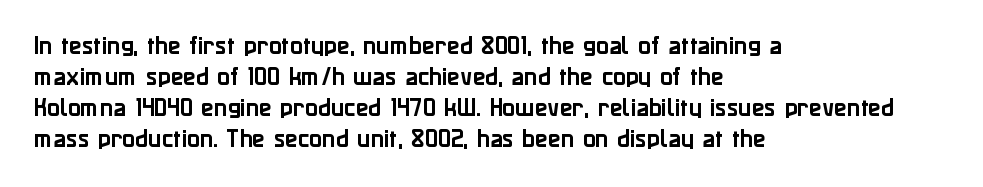
Q: Is the text italic (slanted)? A: No, it is upright.
Q: Is the text underlined? A: No.
Q: How is the paragraph aligned? A: Left-aligned.
Q: Is the spacing between letters normal or unusually wide? A: Normal.
Q: Is the spacing between lines tight, normal or loose? A: Normal.
